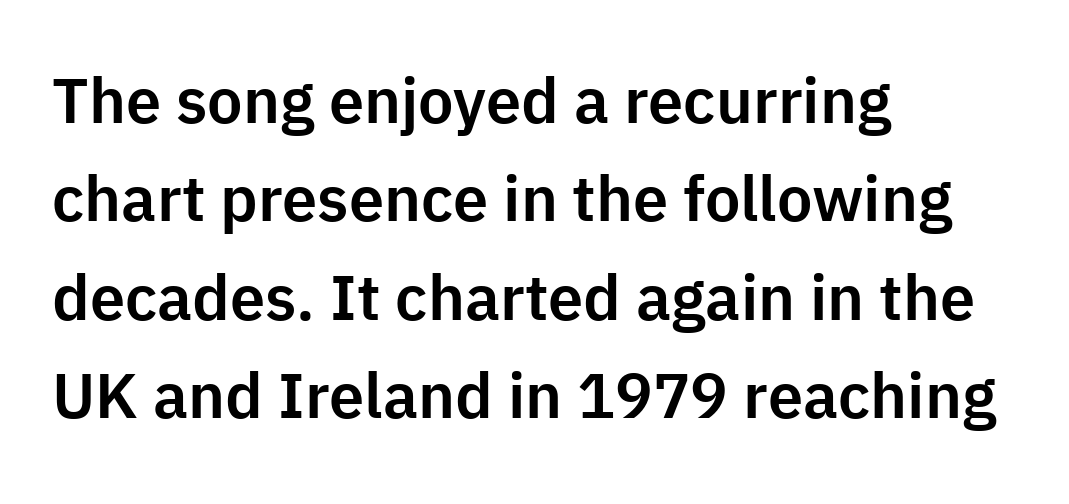
The image shows 63 px sans-serif type, upright; set left-aligned, normal line spacing (1.56x), normal letter spacing, not underlined; low stroke contrast and a medium x-height.
